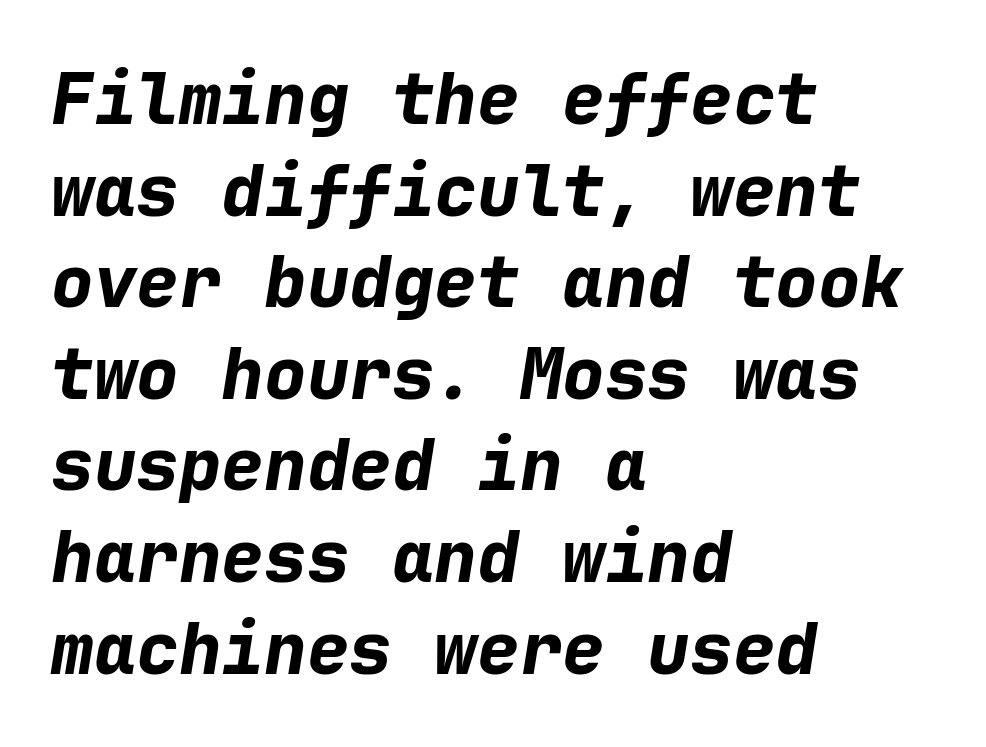
A clean baseline with only descenders dipping below it. The letters march in equal steps, a hallmark of fixed-pitch type. This sample uses an oblique cut, with every glyph tilted off the vertical. The glyphs have the mass of a bold cut. If you measured baseline to baseline, you'd find a middling distance. Line beginnings align vertically; line endings do not.
